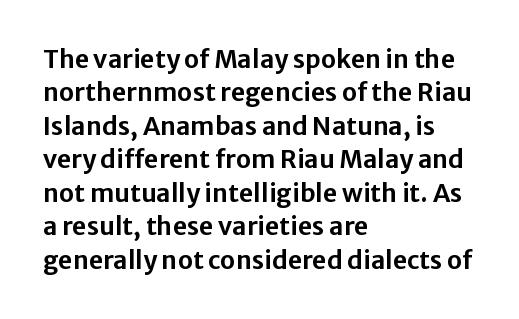
Students, observe: this is what conventionally led text looks like. Observe the ordinary spacing: letters are neighbours, not strangers. Designer's note — italics off, roman on. The specimen omits any rule beneath the text block's lines.
